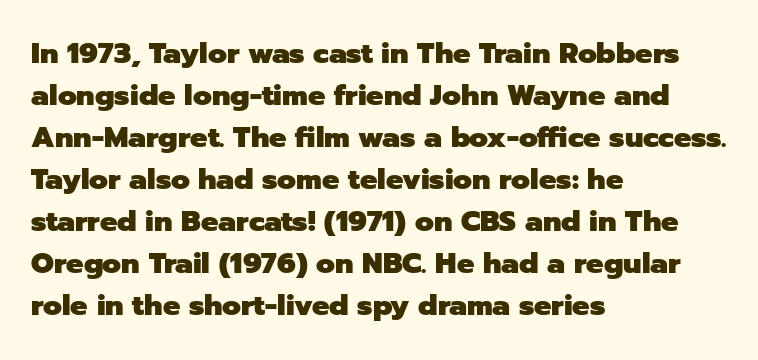
The image shows 29 px heavy sans-serif type, upright; set left-aligned, normal line spacing (1.45x), normal letter spacing, not underlined; low stroke contrast and a medium x-height.
